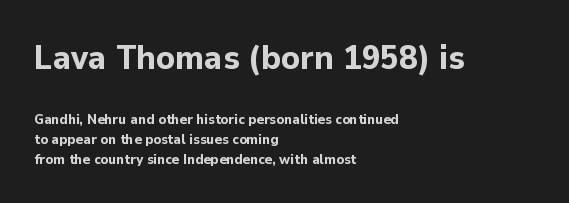
Is there much room between lines? A standard amount, neither cramped nor airy. The horizontal fit of the characters is conventional and even. Does the weight exceed regular? Yes, all the way to bold. Is this a fixed-width face? No — the glyphs have proportional, varying widths. Nope, no serifs anywhere on these letters.
